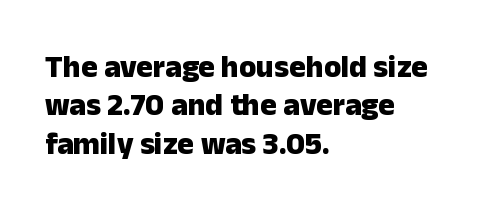
The image shows 31 px heavy sans-serif type, upright; set left-aligned, line spacing 1.24x, normal letter spacing, not underlined; low stroke contrast and a medium x-height.
